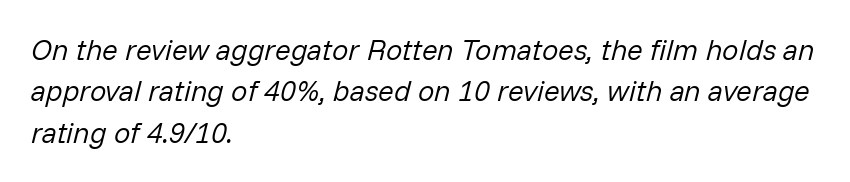
{"italic": "yes", "lean": "right", "slant_degrees": 14, "bold": "no", "weight": "regular", "width": "normal", "stroke_contrast": "low", "x_height": "medium", "monospaced": "no", "underline": "no", "align": "left", "line_spacing": "normal", "line_spacing_ratio": 1.43, "letter_spacing": "normal", "letter_spacing_em": 0.0, "glyph_px": 29}
